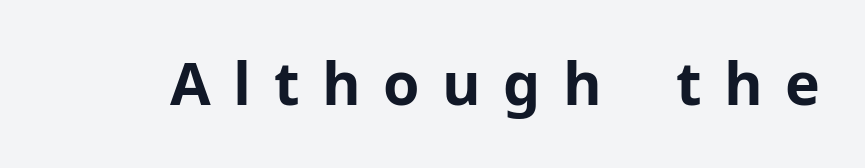
The letters advance in unequal steps, a hallmark of proportional type. Posture: upright roman. The glyphs have the mass of a bold cut. This rendering employs a face without finishing strokes, i.e., a sans-serif.
